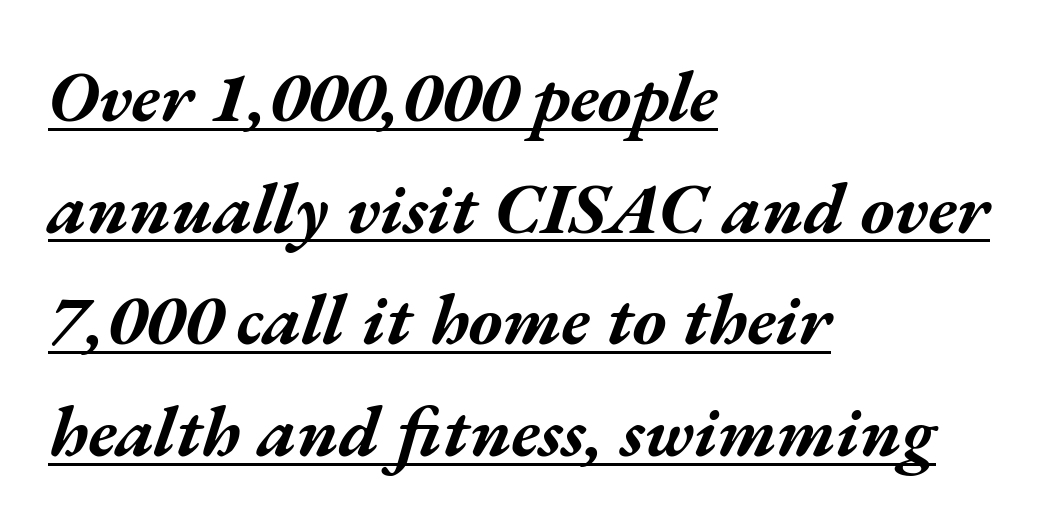
Whoever set this chose a conventional vertical rhythm. There's an unmistakable incline to the writing here. Here the designer chose a conventional face with non-uniform glyph widths. Each glyph is drawn with heavy, bold strokes.
